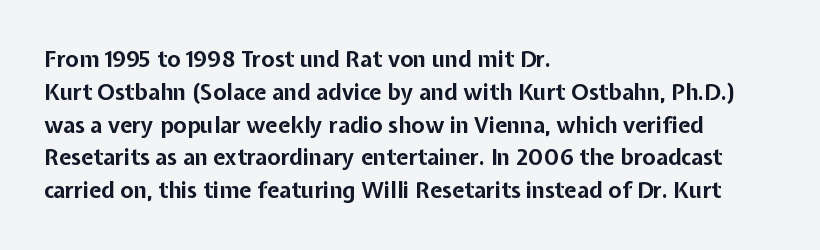
Nobody touched the tracking dial on this one. Alignment: flush left. Tall strokes in this sample are plumb rather than angled. Weight: bold.
